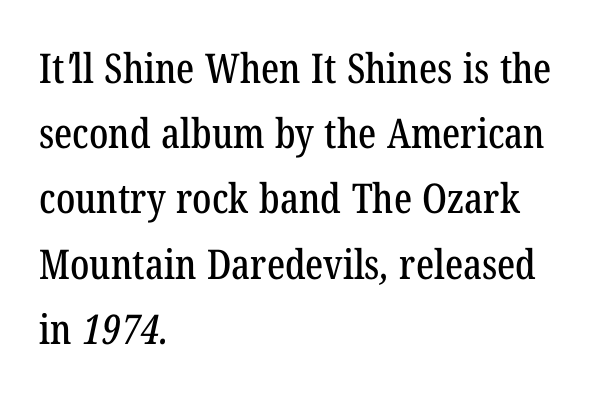
Q: Is the typeface a serif or a sans-serif typeface? A: Serif.
Q: Is the text underlined? A: No.
Q: How is the paragraph aligned? A: Left-aligned.
Q: Is the spacing between letters normal or unusually wide? A: Normal.
Q: Is the spacing between lines tight, normal or loose? A: Normal.
Q: Width (condensed, normal, or wide)? A: Condensed.
Q: Stroke contrast? A: Low.
Q: x-height? A: Medium.
Q: Monospaced? A: No.
